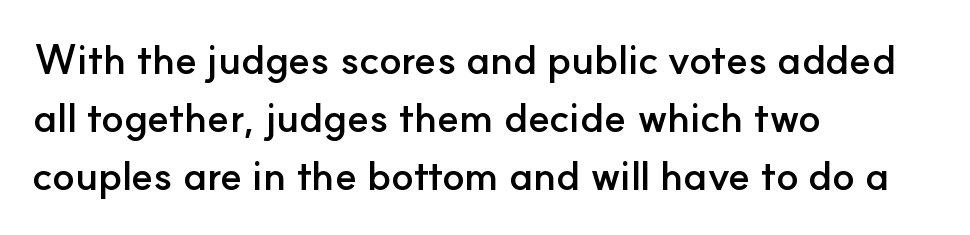
{"serif": "no", "italic": "no", "bold": "yes", "weight": "semibold", "width": "normal", "stroke_contrast": "low", "x_height": "small", "monospaced": "no", "underline": "no", "align": "left", "line_spacing": "normal", "line_spacing_ratio": 1.42, "letter_spacing": "normal", "letter_spacing_em": 0.0, "glyph_px": 41}
